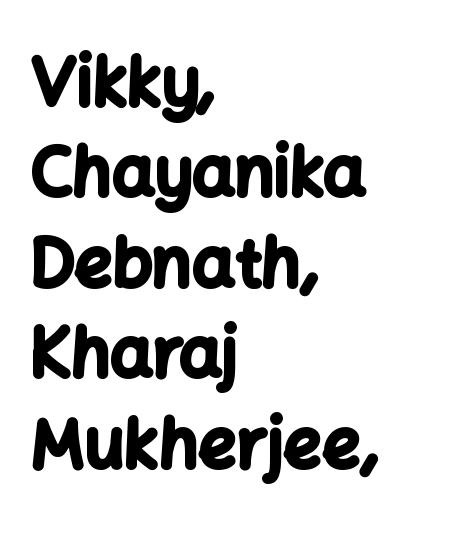
The passage shown is typed in a proportional face where columns would drift. The string is rendered with underlining switched off. Leftover space on each line is placed entirely after the last word. Nothing unusual about the tracking: characters are spaced as the font intends. On the weight axis this lands at bold, roughly 700.
